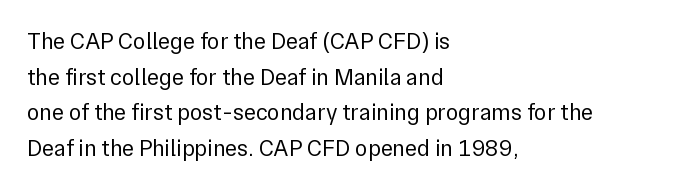
Q: Is the text bold? A: No.
Q: Is the text italic (slanted)? A: No, it is upright.
Q: Is the text underlined? A: No.
Q: How is the paragraph aligned? A: Left-aligned.
Q: Is the spacing between letters normal or unusually wide? A: Normal.
Q: Is the spacing between lines tight, normal or loose? A: Normal.
